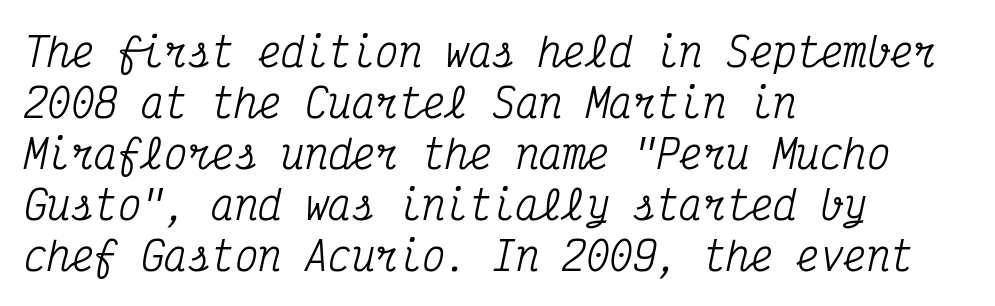
{"serif": "yes", "italic": "yes", "lean": "right", "slant_degrees": 12, "width": "condensed", "stroke_contrast": "medium", "x_height": "medium", "monospaced": "yes", "underline": "no", "align": "left", "line_spacing": "normal", "line_spacing_ratio": 1.31, "letter_spacing": "normal", "letter_spacing_em": 0.0, "glyph_px": 39}
